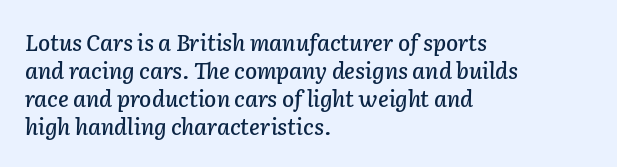
Q: Is the text italic (slanted)? A: Yes, it leans right by about 2 degrees.
Q: Is the text underlined? A: No.
Q: How is the paragraph aligned? A: Left-aligned.
Q: Is the spacing between letters normal or unusually wide? A: Normal.
Q: Is the spacing between lines tight, normal or loose? A: Normal.
